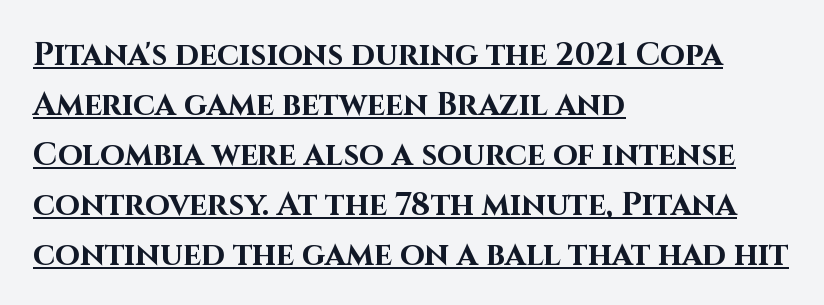
Compared with typical paragraphs, the rows here are spaced about the same. When letters stand straight like this, we call the style roman or upright. This rendering leaves character spacing at its baseline value. Horizontal alignment here is leftward, the default for most running prose. The face used here is proportionally spaced, like ordinary book or web type. Students, observe the line beneath the letters — that is underlining.
